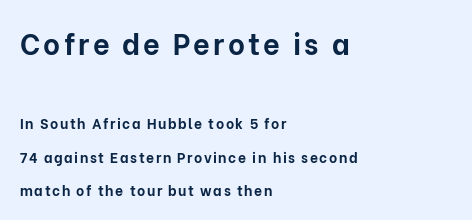
The text block is weighted toward the left margin, trailing off unevenly rightward. One glance says open: line gaps are wider than usual. Spacing verdict: proportional, widths tailored to each character. Font category for this specimen: sans-serif. Posture: vertical. The more generous point size was reserved for the upper chunk.
